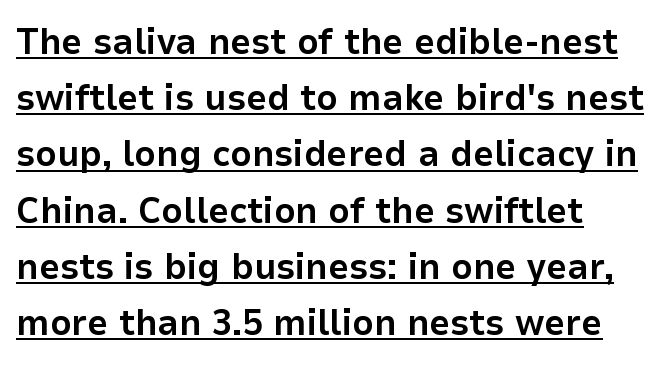
Q: Is the text bold? A: Yes.
Q: Is the text italic (slanted)? A: No, it is upright.
Q: Is the typeface a serif or a sans-serif typeface? A: Sans-serif.
Q: Is the text underlined? A: Yes.
Q: Is the spacing between letters normal or unusually wide? A: Normal.
Q: Is the spacing between lines tight, normal or loose? A: Normal.
Q: Width (condensed, normal, or wide)? A: Normal.
Q: Stroke contrast? A: Low.
Q: x-height? A: Medium.
Q: Monospaced? A: No.
